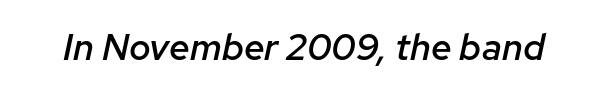
Q: Is the text bold? A: Semi-bold.
Q: Is the text italic (slanted)? A: Yes, it leans right by about 12 degrees.
Q: Is the text underlined? A: No.
Q: Is the spacing between letters normal or unusually wide? A: Normal.
Q: Width (condensed, normal, or wide)? A: Normal.
Q: Stroke contrast? A: Low.
Q: x-height? A: Medium.
Q: Monospaced? A: No.
